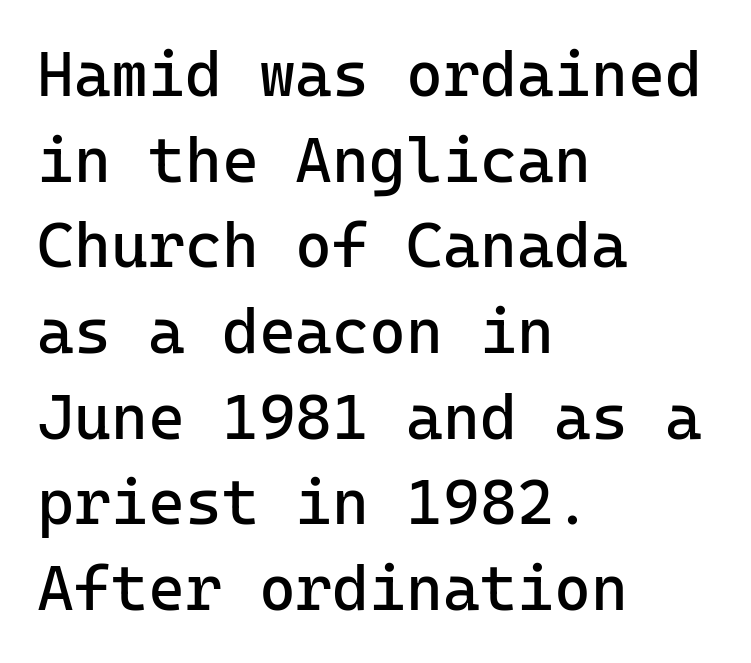
The image shows 63 px regular-weight sans-serif type, upright, monospaced; set left-aligned, normal line spacing (1.36x), normal letter spacing, not underlined; low stroke contrast and a medium x-height.
